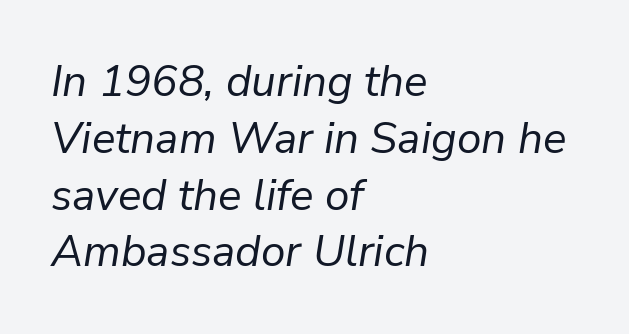
Q: Is the text bold? A: No.
Q: Is the text italic (slanted)? A: Yes, it leans right by about 9 degrees.
Q: Is the text underlined? A: No.
Q: How is the paragraph aligned? A: Left-aligned.
Q: Is the spacing between letters normal or unusually wide? A: Normal.
Q: Is the spacing between lines tight, normal or loose? A: Normal.
Q: Width (condensed, normal, or wide)? A: Normal.
Q: Stroke contrast? A: Low.
Q: x-height? A: Medium.
Q: Monospaced? A: No.
